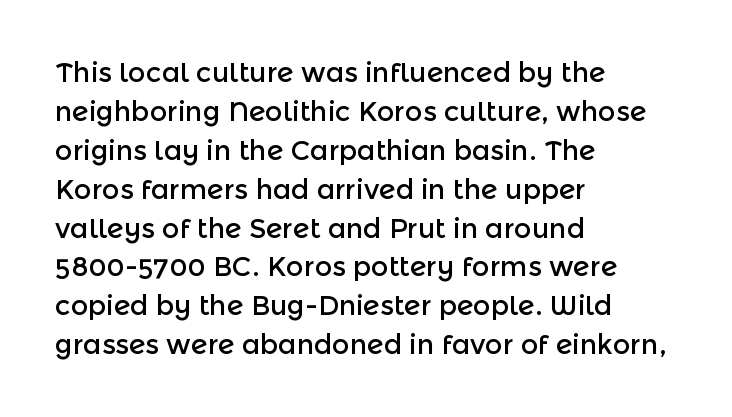
This block has exactly the height ordinary leading produces. The specimen reads as upright at a glance. Letters rest on an invisible, unmarked baseline. Compared with typical body copy, the letter spacing here is the same.
